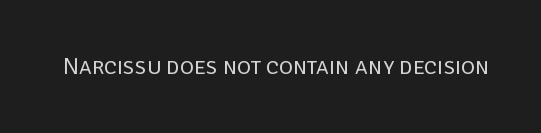
Q: Is the text bold? A: No.
Q: Is the text italic (slanted)? A: No, it is upright.
Q: Is the text underlined? A: No.
Q: Is the spacing between letters normal or unusually wide? A: Normal.
